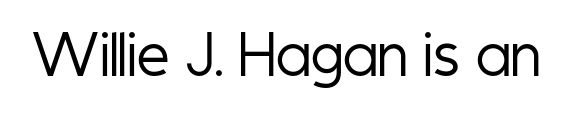
Q: Is the text bold? A: No.
Q: Is the text italic (slanted)? A: No, it is upright.
Q: Is the typeface a serif or a sans-serif typeface? A: Sans-serif.
Q: Is the text underlined? A: No.
Q: Is the spacing between letters normal or unusually wide? A: Normal.
Q: Width (condensed, normal, or wide)? A: Condensed.
Q: Stroke contrast? A: Low.
Q: x-height? A: Medium.
Q: Monospaced? A: No.
